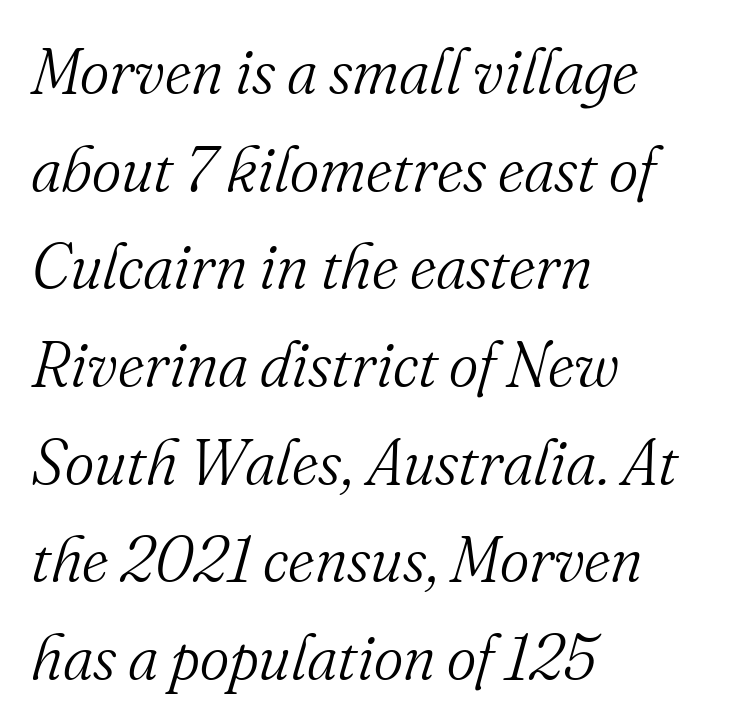
Q: Is the text bold? A: No.
Q: Is the text italic (slanted)? A: Yes, it leans right by about 16 degrees.
Q: Is the typeface a serif or a sans-serif typeface? A: Serif.
Q: Is the text underlined? A: No.
Q: How is the paragraph aligned? A: Left-aligned.
Q: Is the spacing between letters normal or unusually wide? A: Normal.
Q: Is the spacing between lines tight, normal or loose? A: Normal.
Q: Width (condensed, normal, or wide)? A: Normal.
Q: Stroke contrast? A: Medium.
Q: x-height? A: Small.
Q: Monospaced? A: No.
